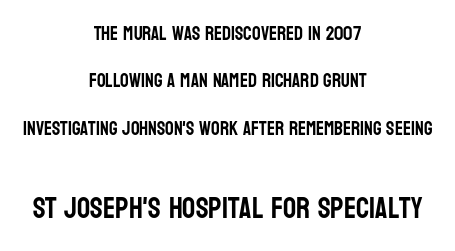
The image shows 29 px condensed sans-serif type, upright; set centered, loose line spacing (2.5x), normal letter spacing, not underlined; the second (bottom) block is 1.53x larger; low stroke contrast and a large x-height.
